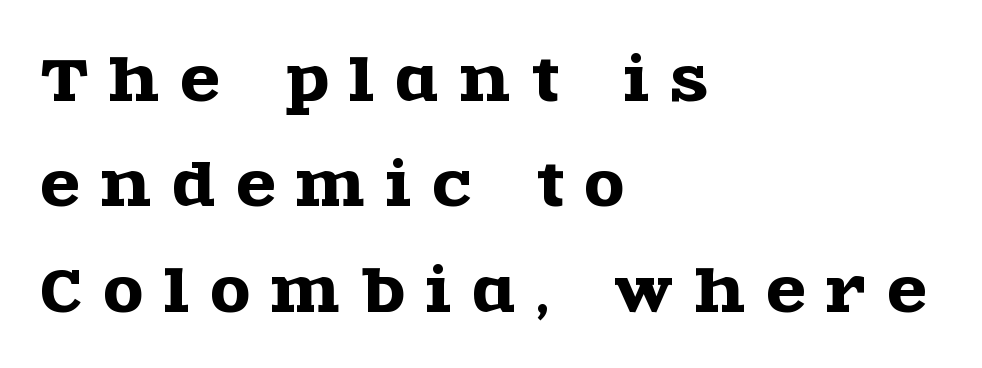
Any mark beneath the type? The region is blank. The rendering anchors every line to the left-hand side. Little horizontal feet cap the strokes, marking this as serif type. Think of a printed novel: that variable character pitch is what you see here. The tracking jumps out immediately: characters are airy and widely separated.
